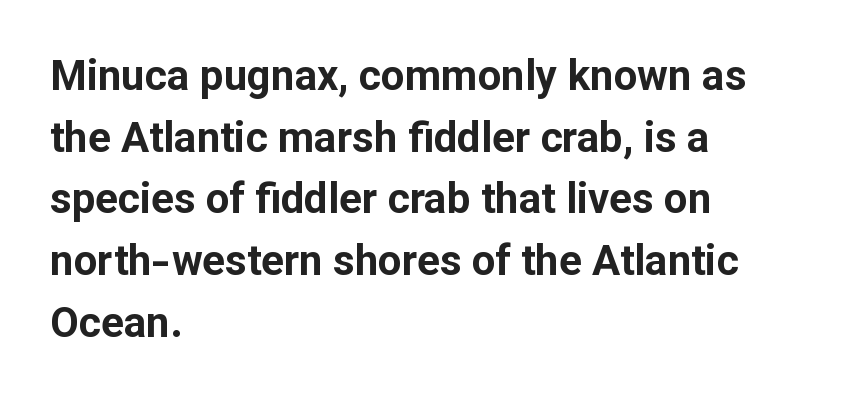
Looks like regular typesetting: each glyph gets only the width it needs. The type sits square on the baseline with zero lean. Classification — sans serif. Type without underlining. The ragged edge is on the right, which tells us the setting is flush left.
